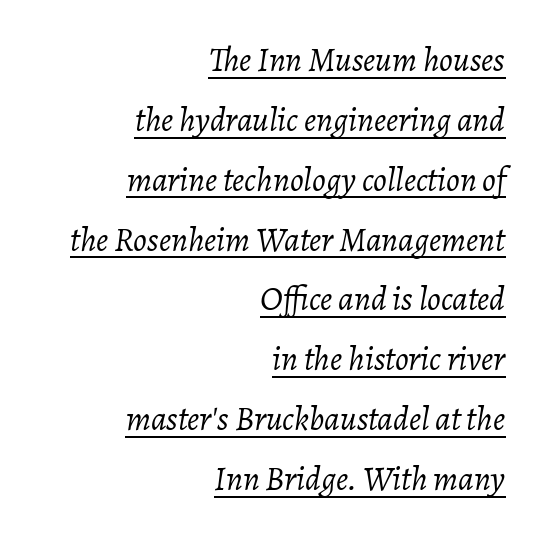
The image shows 34 px light type, italic (leaning right); set right-aligned, line spacing 1.76x, normal letter spacing, underlined; low stroke contrast and a medium x-height.
